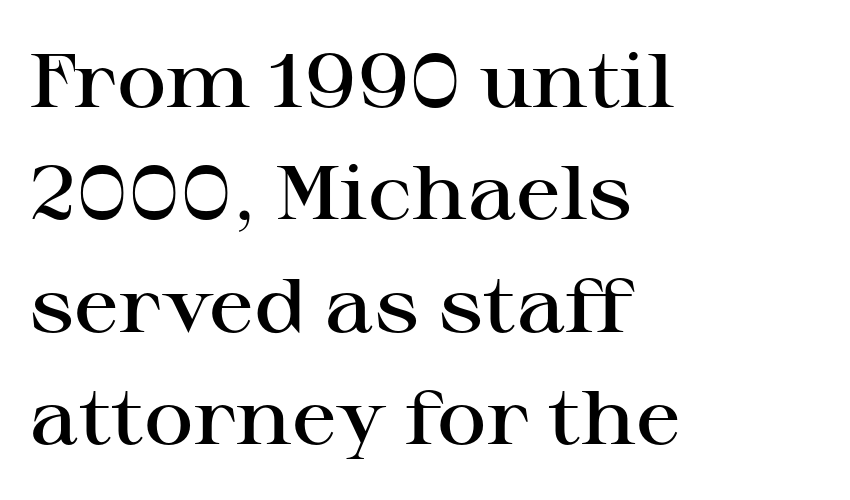
Descenders hang freely into open space. The lettering holds an erect, upright posture throughout. Students, note that the glyphs here touch the page at normal intervals. The rendering anchors every line to the left-hand side.
